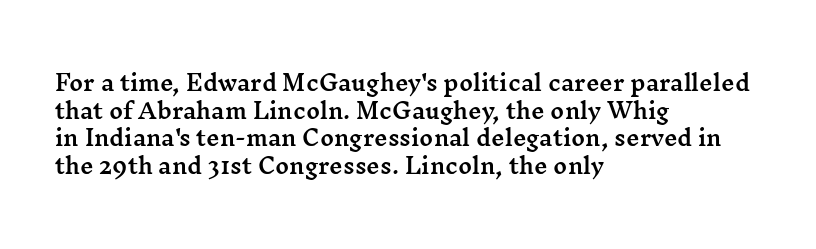
Every character sits straight up, as roman type does. Decoration check: the copy has no underline. A normal amount of white space separates one row of letters from the next. The passage shown has conventional tracking throughout.
